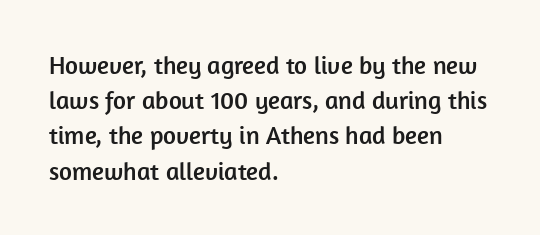
{"italic": "no", "underline": "no", "align": "left", "line_spacing": "normal", "line_spacing_ratio": 1.41, "letter_spacing": "normal", "letter_spacing_em": 0.0, "glyph_px": 25}
